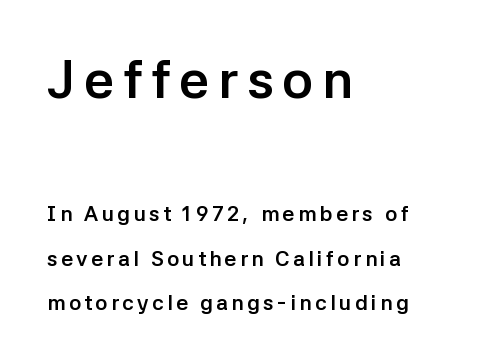
Unmarked baselines from the first word to the last. Notice the wide empty band between every row — that's loose leading. Quick note: not italic, upright. Is this a sans? Yes — the strokes have no serifs.
